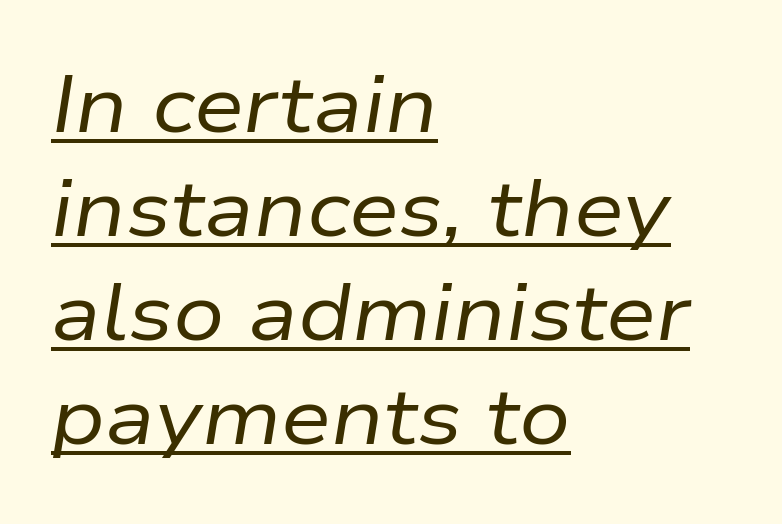
The image shows 80 px regular-weight type, italic (leaning right); set left-aligned, normal line spacing (1.3x), normal letter spacing, underlined; low stroke contrast and a medium x-height.
